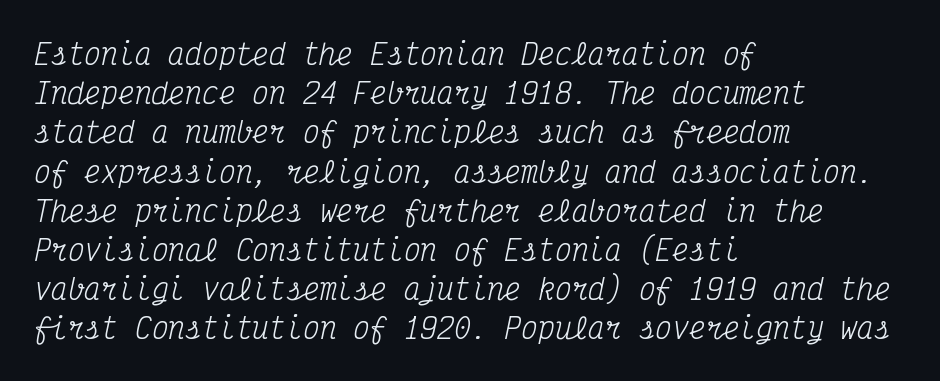
Q: Is the text bold? A: No.
Q: Is the text italic (slanted)? A: Yes, it leans right by about 12 degrees.
Q: Is the typeface a serif or a sans-serif typeface? A: Serif.
Q: Is the text underlined? A: No.
Q: How is the paragraph aligned? A: Left-aligned.
Q: Is the spacing between letters normal or unusually wide? A: Normal.
Q: Is the spacing between lines tight, normal or loose? A: Normal.
Q: Width (condensed, normal, or wide)? A: Condensed.
Q: Stroke contrast? A: Medium.
Q: x-height? A: Medium.
Q: Monospaced? A: Yes.
